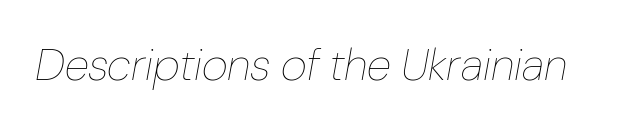
Q: Is the text bold? A: No.
Q: Is the text italic (slanted)? A: Yes, it leans right by about 10 degrees.
Q: Is the text underlined? A: No.
Q: Is the spacing between letters normal or unusually wide? A: Normal.
Q: Width (condensed, normal, or wide)? A: Normal.
Q: Stroke contrast? A: Low.
Q: x-height? A: Medium.
Q: Monospaced? A: No.
